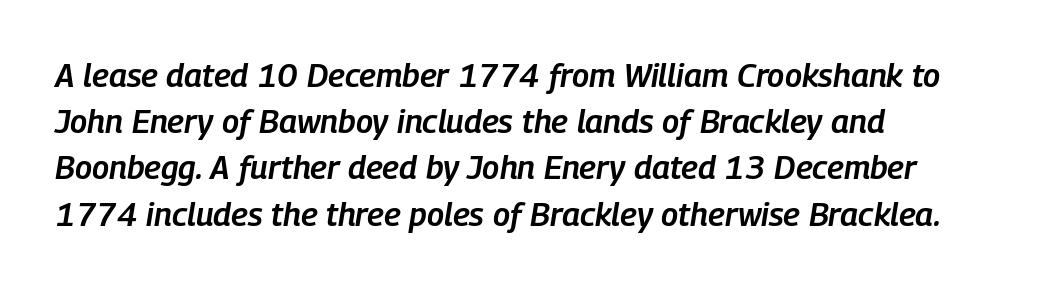
{"italic": "yes", "lean": "right", "slant_degrees": 9, "bold": "semi", "weight": "semibold", "width": "condensed", "stroke_contrast": "low", "x_height": "medium", "monospaced": "no", "underline": "no", "align": "left", "line_spacing": "normal", "line_spacing_ratio": 1.4, "letter_spacing": "normal", "letter_spacing_em": 0.0, "glyph_px": 33}
